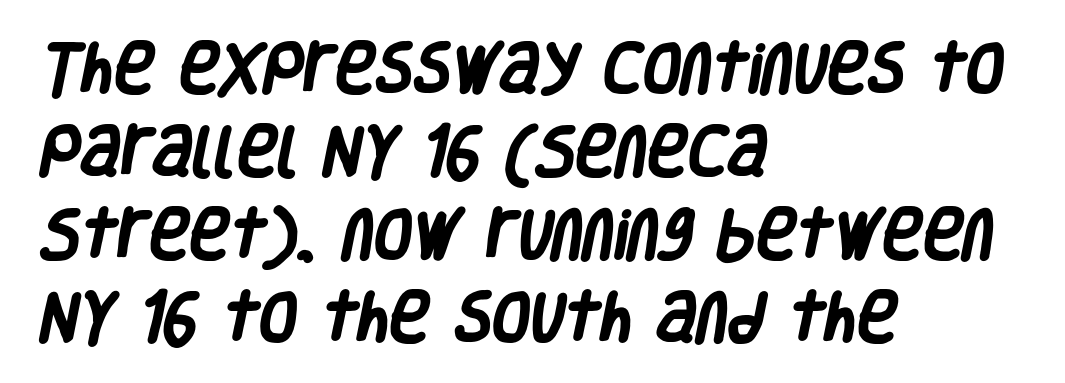
{"serif": "no", "bold": "yes", "weight": "heavy", "width": "condensed", "stroke_contrast": "low", "x_height": "large", "monospaced": "no", "underline": "no", "align": "left", "line_spacing": "normal", "line_spacing_ratio": 1.51, "letter_spacing": "normal", "letter_spacing_em": 0.0, "glyph_px": 55}
